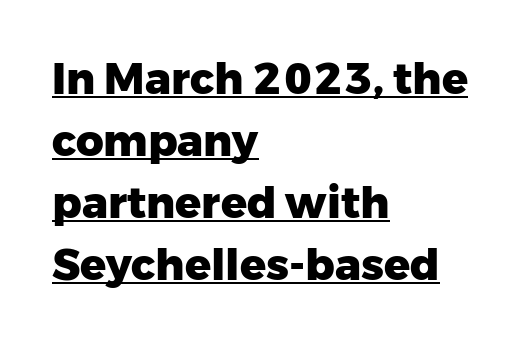
A dark, heavy texture on the line: the type is bold. These lines are composed in type without serifs. You could call the tracking neutral — neither tight nor loose. It's the straight-up-and-down kind of type. Emphasis is given by a line drawn under the lettering. Alignment: flush left.
